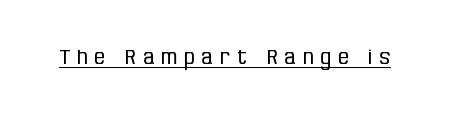
{"italic": "no", "bold": "no", "underline": "yes", "letter_spacing": "wide", "letter_spacing_em": 0.34, "glyph_px": 21}
